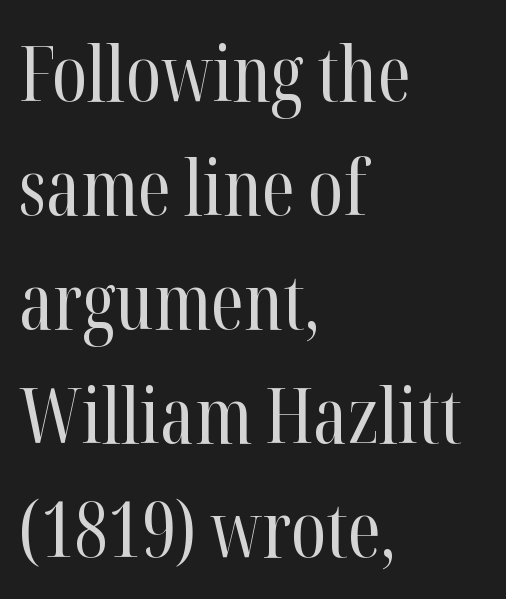
{"serif": "yes", "italic": "no", "bold": "no", "weight": "regular", "width": "condensed", "stroke_contrast": "high", "x_height": "medium", "monospaced": "no", "underline": "no", "align": "left", "line_spacing": "normal", "line_spacing_ratio": 1.5, "letter_spacing": "normal", "letter_spacing_em": 0.0, "glyph_px": 76}
